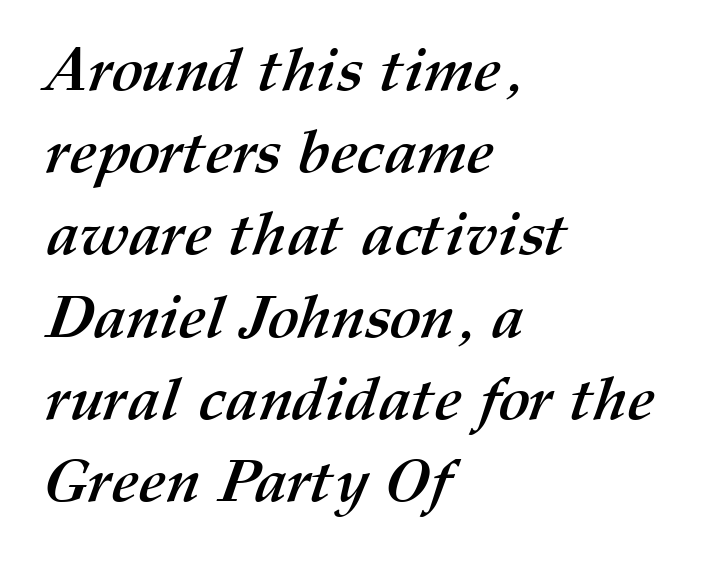
{"bold": "yes", "weight": "semibold", "width": "normal", "stroke_contrast": "medium", "x_height": "medium", "monospaced": "no", "underline": "no", "align": "left", "line_spacing": "normal", "line_spacing_ratio": 1.37, "letter_spacing": "normal", "letter_spacing_em": 0.0, "glyph_px": 60}
